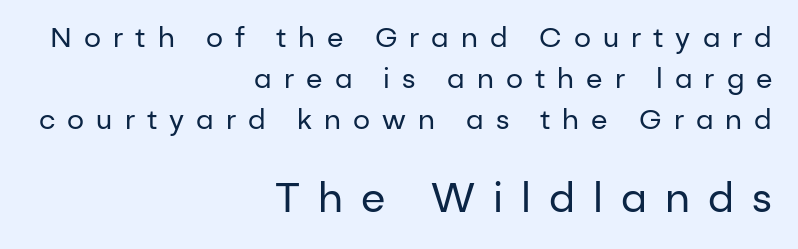
{"serif": "no", "italic": "no", "bold": "no", "weight": "regular", "width": "normal", "stroke_contrast": "low", "x_height": "medium", "monospaced": "no", "underline": "no", "align": "right", "line_spacing": "normal", "line_spacing_ratio": 1.52, "letter_spacing": "wide", "letter_spacing_em": 0.45, "larger_block": "second", "size_ratio": 1.48, "glyph_px": 40}
